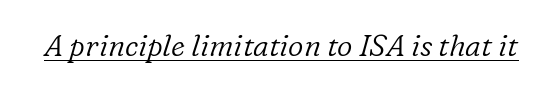
{"serif": "yes", "italic": "yes", "lean": "right", "slant_degrees": 16, "bold": "no", "weight": "light", "width": "normal", "stroke_contrast": "low", "x_height": "medium", "monospaced": "no", "underline": "yes", "letter_spacing": "normal", "letter_spacing_em": 0.0, "glyph_px": 30}
